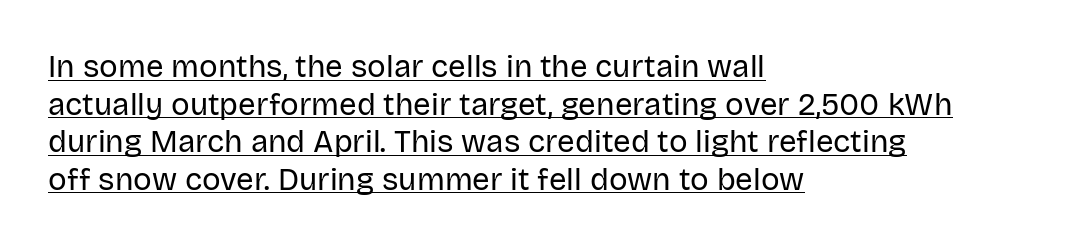
The image shows 31 px regular-weight sans-serif type, upright; set left-aligned, line spacing 1.21x, normal letter spacing, underlined; low stroke contrast and a large x-height.
